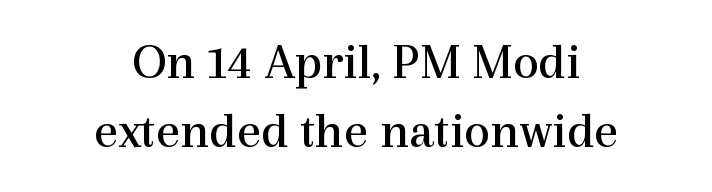
The letters stand straight up with perfectly vertical stems. Are there feet on the stems? There are — it's a serif. Spacing verdict: proportional, widths tailored to each character. The line-height multiplier appears to be the usual default. Characters follow at the spacing the type designer built in. Bare-footed words on every line.
